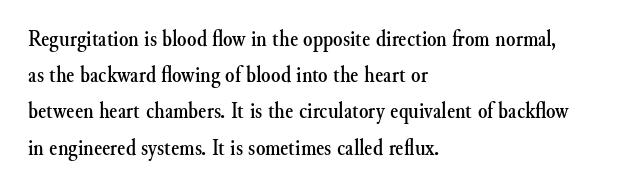
Q: Is the text italic (slanted)? A: No, it is upright.
Q: Is the text underlined? A: No.
Q: How is the paragraph aligned? A: Left-aligned.
Q: Is the spacing between letters normal or unusually wide? A: Normal.
Q: Is the spacing between lines tight, normal or loose? A: Normal.
